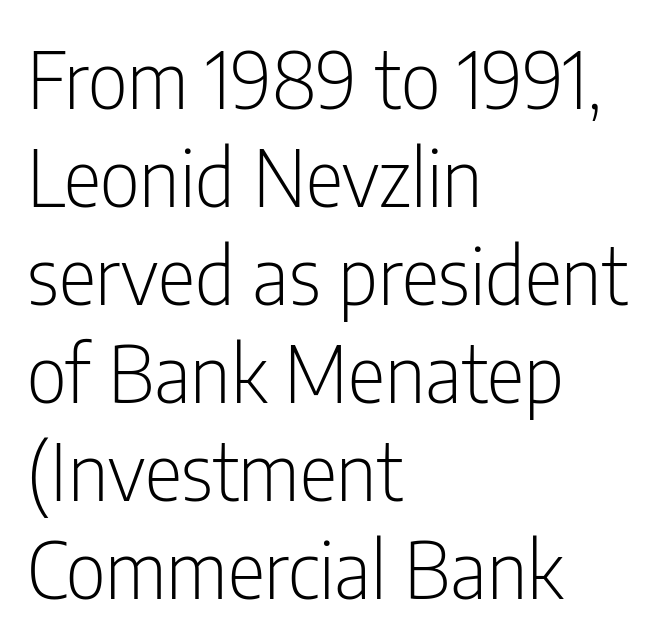
The image shows 79 px light, condensed sans-serif type, upright; set left-aligned, line spacing 1.24x, normal letter spacing, not underlined; low stroke contrast and a medium x-height.
